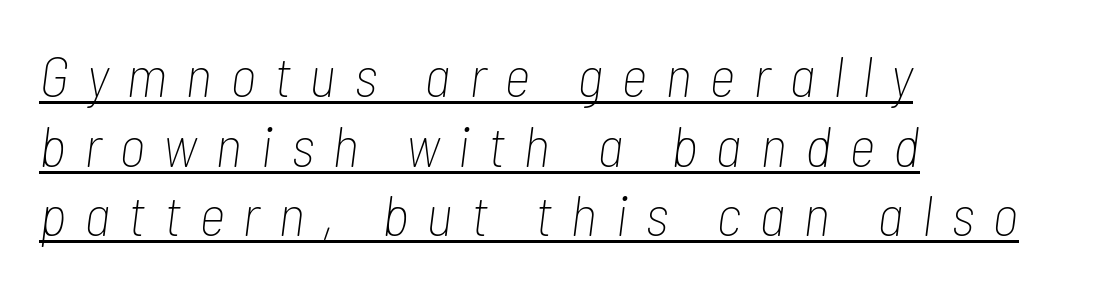
{"italic": "yes", "lean": "right", "slant_degrees": 7, "bold": "no", "weight": "thin", "width": "condensed", "stroke_contrast": "low", "x_height": "medium", "monospaced": "no", "underline": "yes", "align": "left", "line_spacing_ratio": 1.2, "letter_spacing": "wide", "letter_spacing_em": 0.31, "glyph_px": 58}
